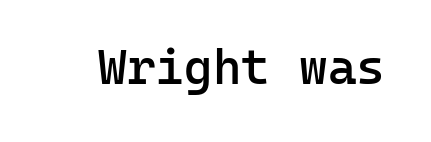
Plain, unruled lines of type. Does the weight exceed regular? Yes, but only to semibold. These lines are rendered in a fixed-pitch font. Check where the strokes stop: nothing finishes them off — pure sans. Style check: upright.
